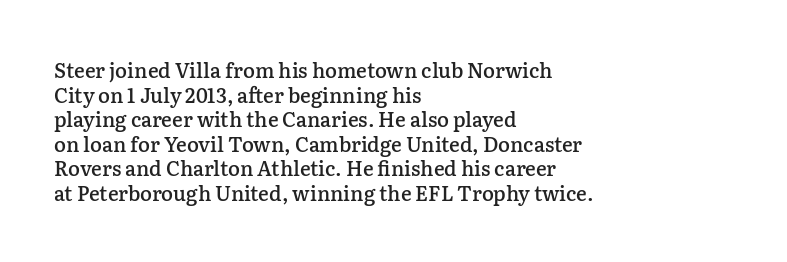
Characters follow at the spacing the type designer built in. The specimen reads as upright at a glance. The specimen omits any rule beneath the text block's lines. Short and long lines alike share a common starting point at left. Notice the strokes are somewhat thickened but not fully heavy: this is a semibold.
